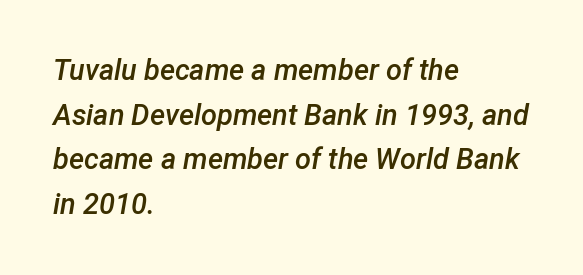
Weight check: semibold — heavier than regular, not quite bold. Here the designer chose a conventional face with non-uniform glyph widths. Letter spacing: default. The leading is moderate, giving the passage an even texture.
